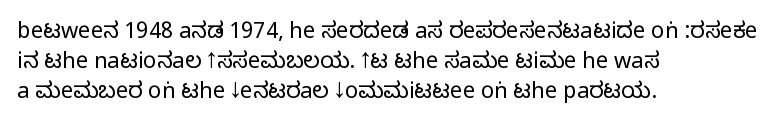
{"italic": "no", "underline": "no", "align": "left", "line_spacing": "normal", "line_spacing_ratio": 1.36, "letter_spacing": "normal", "letter_spacing_em": 0.0, "glyph_px": 22}
